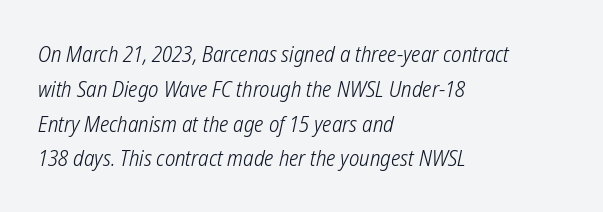
Q: Is the text bold? A: No.
Q: Is the text underlined? A: No.
Q: How is the paragraph aligned? A: Left-aligned.
Q: Is the spacing between letters normal or unusually wide? A: Normal.
Q: Is the spacing between lines tight, normal or loose? A: Normal.
